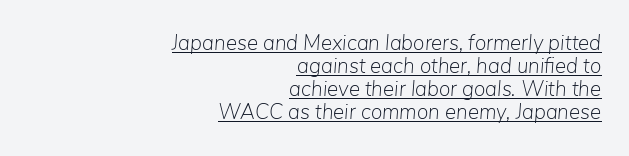
Q: Is the text bold? A: No.
Q: Is the text italic (slanted)? A: Yes, it leans right by about 5 degrees.
Q: Is the text underlined? A: Yes.
Q: How is the paragraph aligned? A: Right-aligned.
Q: Is the spacing between letters normal or unusually wide? A: Normal.
Q: Is the spacing between lines tight, normal or loose? A: Tight.
